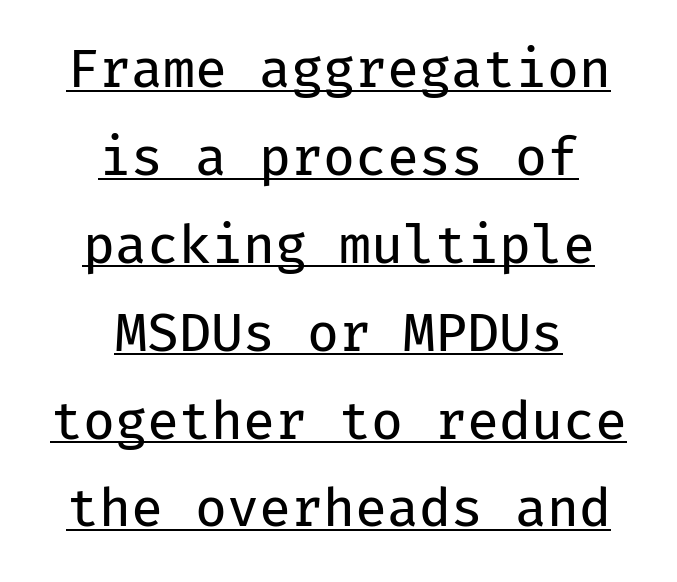
{"serif": "no", "italic": "no", "bold": "no", "weight": "regular", "width": "normal", "stroke_contrast": "low", "x_height": "medium", "monospaced": "yes", "underline": "yes", "align": "center", "line_spacing": "normal", "line_spacing_ratio": 1.69, "letter_spacing": "normal", "letter_spacing_em": 0.0, "glyph_px": 52}
